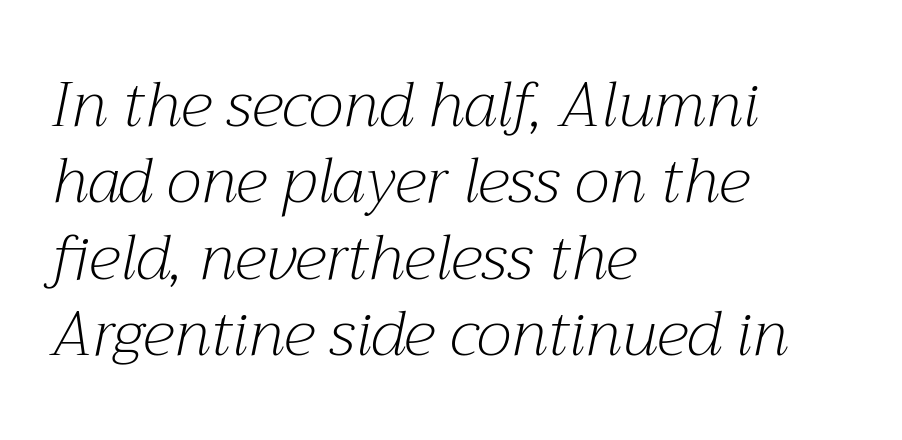
The rendering uses natural spacing where letterforms have individual widths. Tracking here is standard; glyphs follow each other at the usual distance. What kind of face is this? One with serifs. No extra ink here — the face is not bold. Has an underline been added? It has not.
